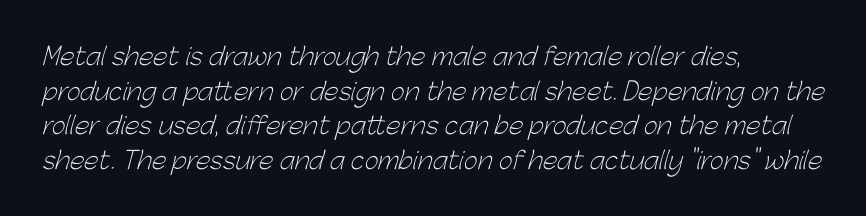
{"bold": "no", "underline": "no", "align": "left", "line_spacing": "normal", "line_spacing_ratio": 1.44, "letter_spacing": "normal", "letter_spacing_em": 0.0, "glyph_px": 24}
